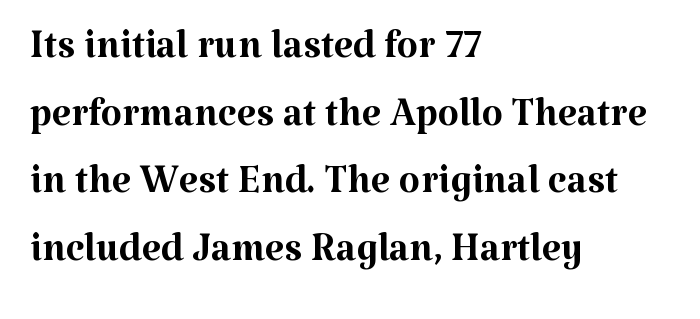
The image shows 55 px regular-weight serif type, upright; set left-aligned, line spacing 1.23x, normal letter spacing, not underlined; medium stroke contrast and a medium x-height.
